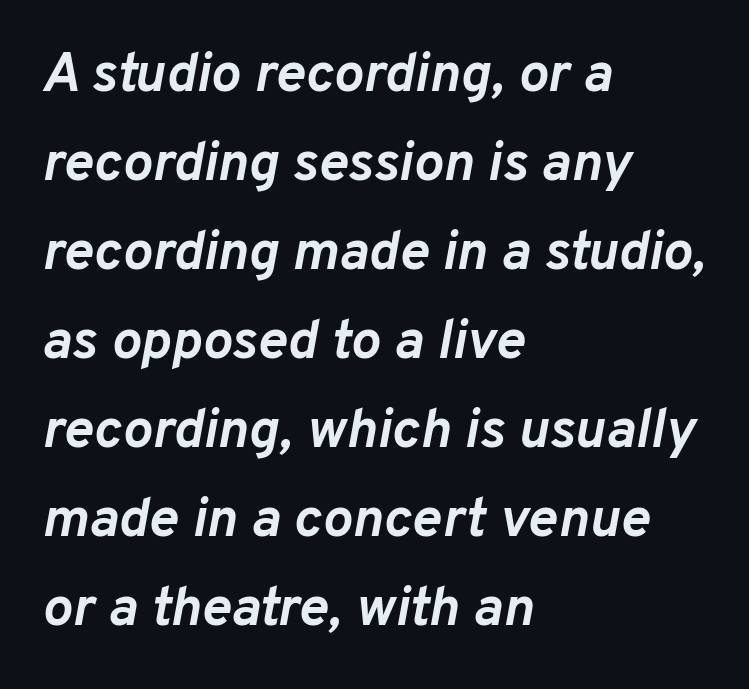
Q: Is the text bold? A: Yes.
Q: Is the text italic (slanted)? A: Yes, it leans right by about 10 degrees.
Q: Is the text underlined? A: No.
Q: How is the paragraph aligned? A: Left-aligned.
Q: Is the spacing between letters normal or unusually wide? A: Normal.
Q: Is the spacing between lines tight, normal or loose? A: Normal.
Q: Width (condensed, normal, or wide)? A: Normal.
Q: Stroke contrast? A: Low.
Q: x-height? A: Medium.
Q: Monospaced? A: No.
